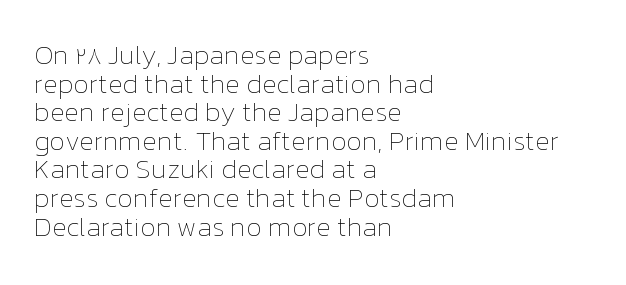
The image shows 27 px text type, upright; set left-aligned, tight line spacing (1.06x), normal letter spacing, not underlined.
